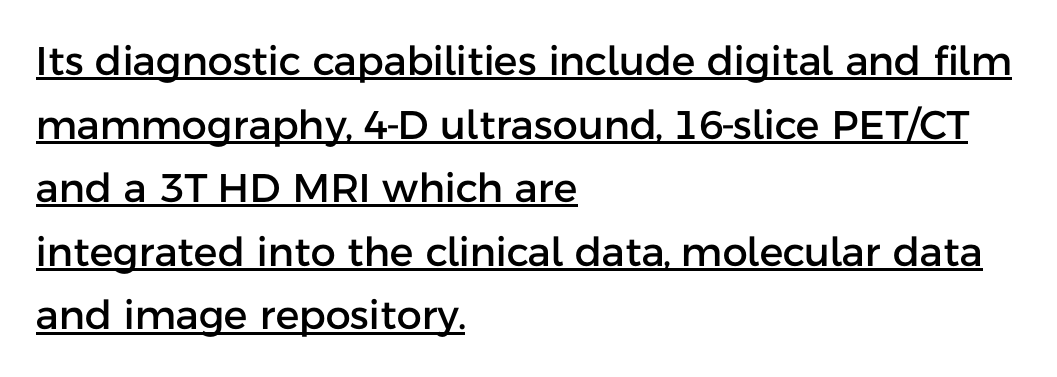
{"serif": "no", "italic": "no", "width": "normal", "stroke_contrast": "low", "x_height": "medium", "monospaced": "no", "underline": "yes", "align": "left", "line_spacing": "normal", "line_spacing_ratio": 1.59, "letter_spacing": "normal", "letter_spacing_em": 0.0, "glyph_px": 40}
